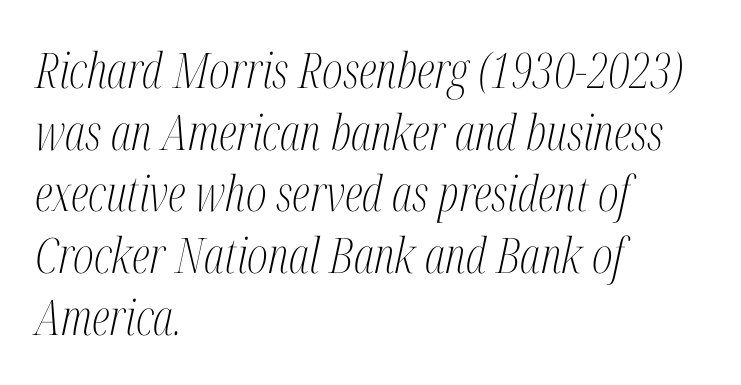
The image shows 49 px light, condensed serif type, italic (leaning right); set left-aligned, normal line spacing (1.26x), normal letter spacing, not underlined; medium stroke contrast and a medium x-height.
